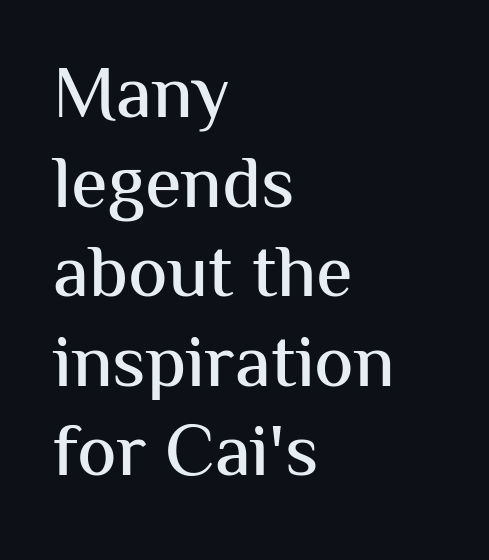
Q: Is the text italic (slanted)? A: No, it is upright.
Q: Is the typeface a serif or a sans-serif typeface? A: Sans-serif.
Q: Is the text underlined? A: No.
Q: How is the paragraph aligned? A: Left-aligned.
Q: Is the spacing between letters normal or unusually wide? A: Normal.
Q: Width (condensed, normal, or wide)? A: Normal.
Q: Stroke contrast? A: Medium.
Q: x-height? A: Medium.
Q: Monospaced? A: No.
